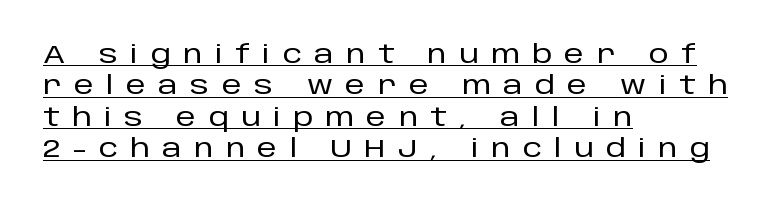
{"italic": "no", "underline": "yes", "align": "left", "line_spacing": "normal", "line_spacing_ratio": 1.26, "letter_spacing": "wide", "letter_spacing_em": 0.5, "glyph_px": 25}
